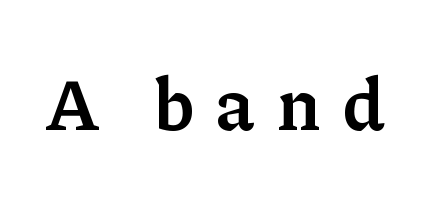
Q: Is the text bold? A: Semi-bold.
Q: Is the text italic (slanted)? A: No, it is upright.
Q: Is the typeface a serif or a sans-serif typeface? A: Serif.
Q: Is the text underlined? A: No.
Q: Is the spacing between letters normal or unusually wide? A: Unusually wide.
Q: Width (condensed, normal, or wide)? A: Normal.
Q: Stroke contrast? A: Low.
Q: x-height? A: Medium.
Q: Monospaced? A: No.
